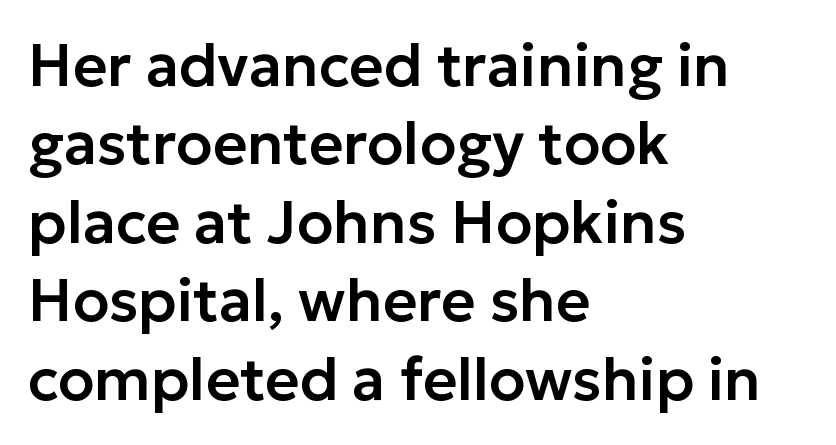
{"serif": "no", "italic": "no", "width": "normal", "stroke_contrast": "low", "x_height": "medium", "monospaced": "no", "underline": "no", "align": "left", "line_spacing": "normal", "line_spacing_ratio": 1.33, "letter_spacing": "normal", "letter_spacing_em": 0.0, "glyph_px": 59}
